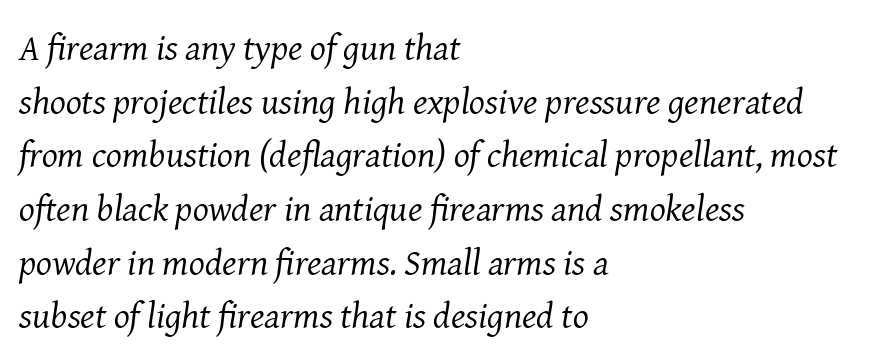
Q: Is the text bold? A: No.
Q: Is the text italic (slanted)? A: Yes, it leans right by about 8 degrees.
Q: Is the typeface a serif or a sans-serif typeface? A: Serif.
Q: Is the text underlined? A: No.
Q: How is the paragraph aligned? A: Left-aligned.
Q: Is the spacing between letters normal or unusually wide? A: Normal.
Q: Is the spacing between lines tight, normal or loose? A: Normal.
Q: Width (condensed, normal, or wide)? A: Normal.
Q: Stroke contrast? A: Medium.
Q: x-height? A: Medium.
Q: Monospaced? A: No.
